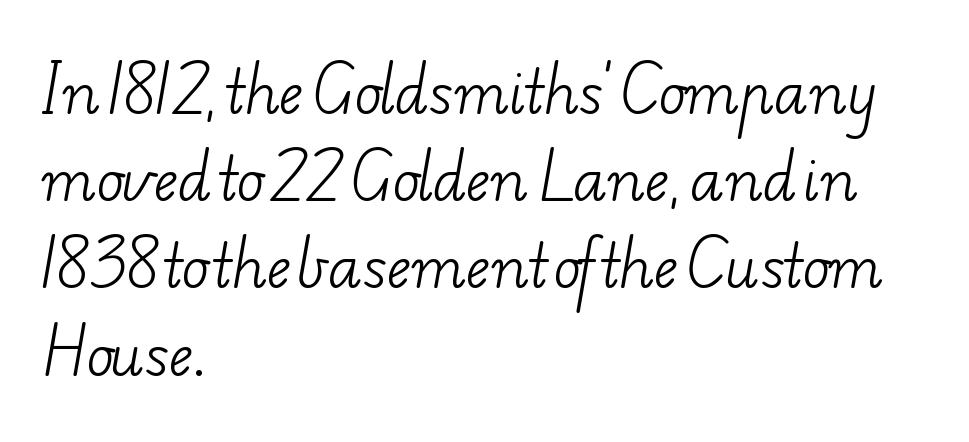
{"serif": "yes", "bold": "no", "weight": "light", "width": "wide", "stroke_contrast": "low", "x_height": "small", "monospaced": "no", "underline": "no", "align": "left", "line_spacing": "normal", "line_spacing_ratio": 1.53, "letter_spacing": "normal", "letter_spacing_em": 0.0, "glyph_px": 57}
